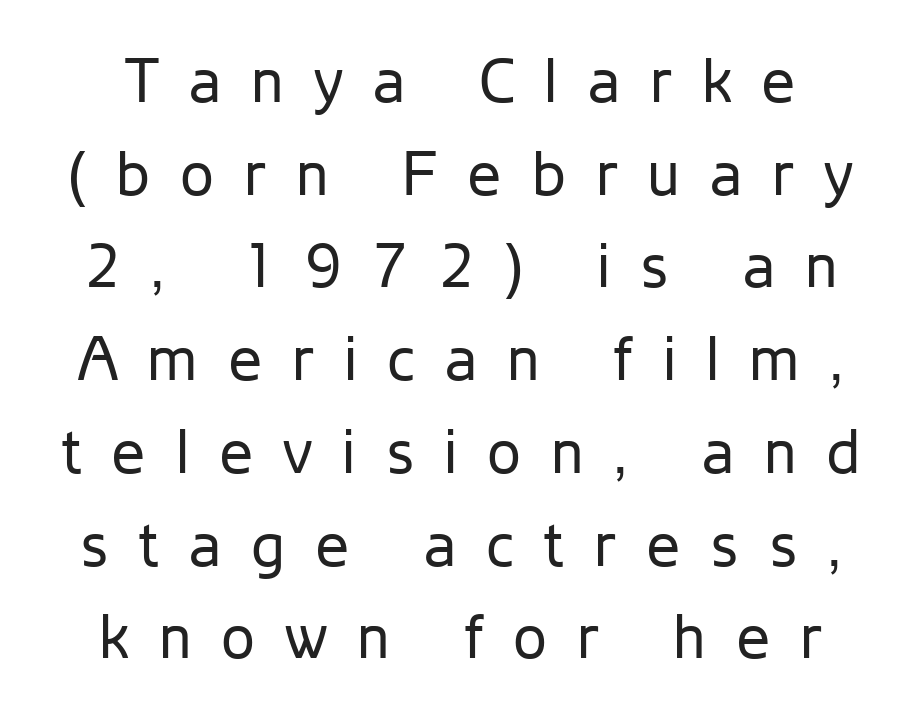
No feet cap the strokes, marking this as sans-serif type. Spacing verdict: proportional, widths tailored to each character. Compared with a typical body face, this is equally light or lighter still. Successive baselines arrive at the customary interval. The gaps between neighbouring characters are conspicuously large. Do the letters lean? They stand straight.
